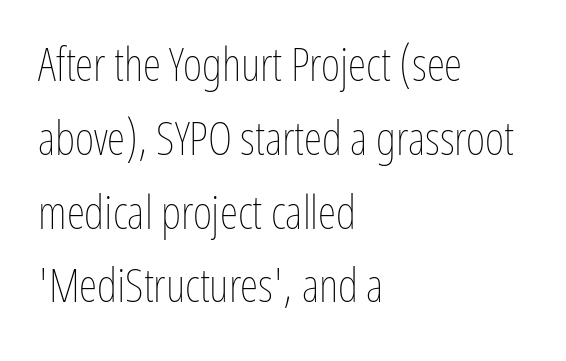
The image shows 47 px thin, condensed type, upright; set left-aligned, normal line spacing (1.57x), normal letter spacing, not underlined; low stroke contrast and a medium x-height.
